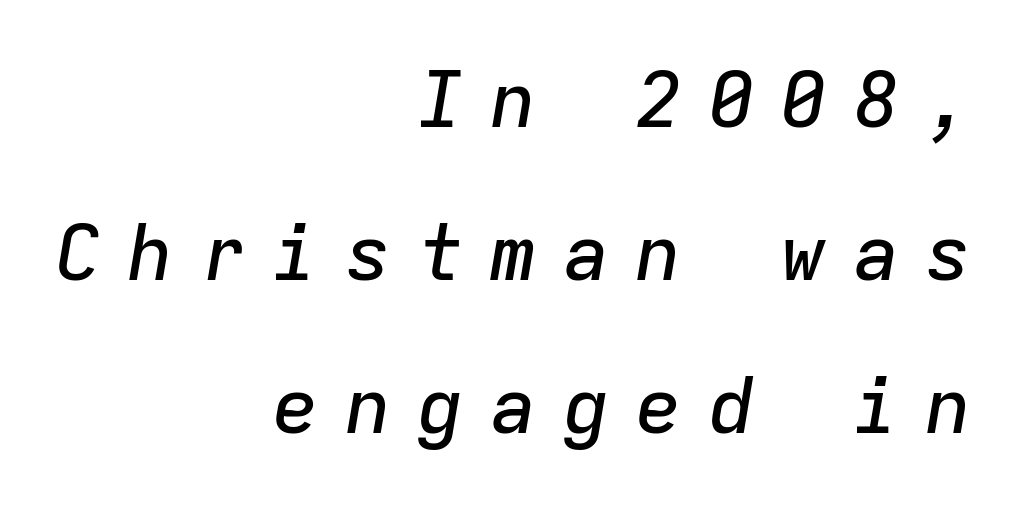
{"italic": "yes", "lean": "right", "slant_degrees": 9, "width": "normal", "stroke_contrast": "low", "x_height": "medium", "monospaced": "yes", "underline": "no", "align": "right", "line_spacing": "loose", "line_spacing_ratio": 1.96, "letter_spacing": "wide", "letter_spacing_em": 0.33, "glyph_px": 78}
